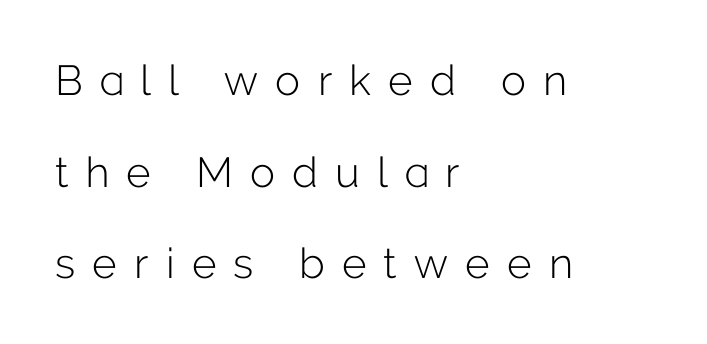
{"serif": "no", "italic": "no", "bold": "no", "weight": "light", "width": "normal", "stroke_contrast": "low", "x_height": "medium", "monospaced": "no", "underline": "no", "align": "left", "line_spacing": "loose", "line_spacing_ratio": 2.18, "letter_spacing": "wide", "letter_spacing_em": 0.41, "glyph_px": 42}
